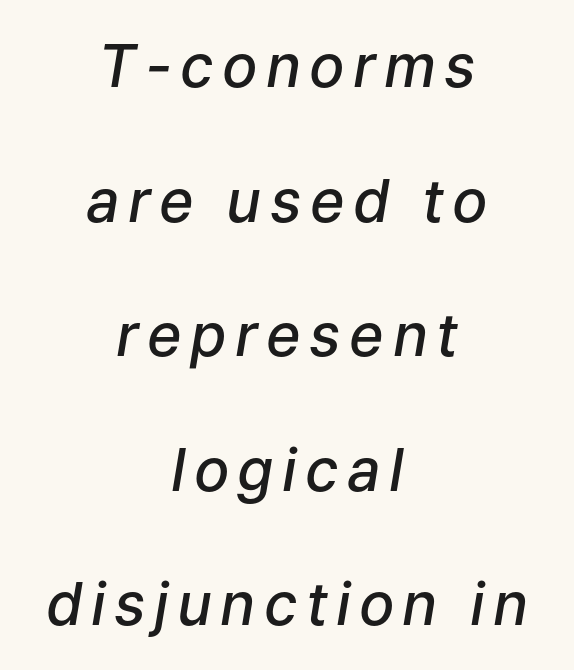
The image shows 59 px semibold type, italic (leaning right); set centered, loose line spacing (2.28x), not underlined; low stroke contrast and a medium x-height.
